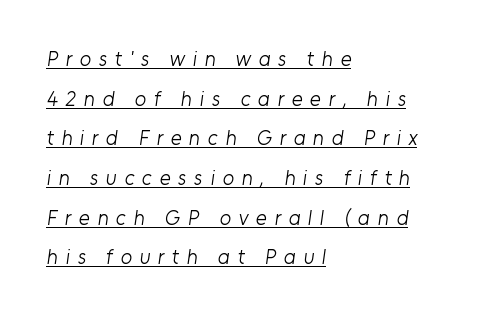
{"bold": "no", "underline": "yes", "align": "left", "line_spacing_ratio": 1.89, "letter_spacing": "wide", "letter_spacing_em": 0.36, "glyph_px": 21}
